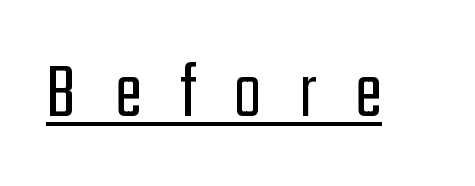
Letter spacing: wide. Check where the strokes stop: nothing finishes them off — pure sans. The lettering is marked with a stroke running underneath it. Do the letters lean? They stand straight.
